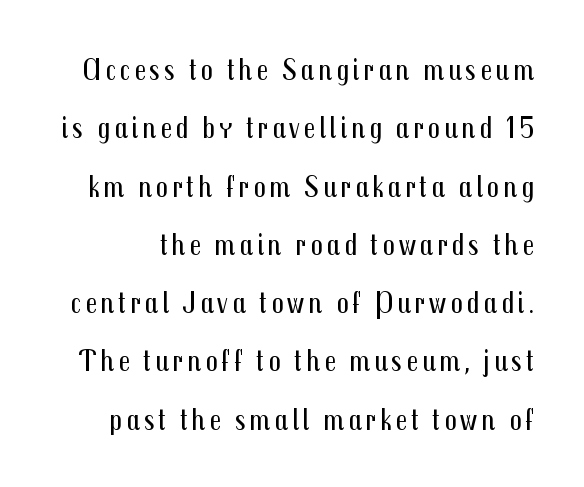
Beneath every word, the page is bare. Tall strokes in this sample are plumb rather than angled. The face used here is proportionally spaced, like ordinary book or web type. What kind of face is this? One without serifs — a sans.
